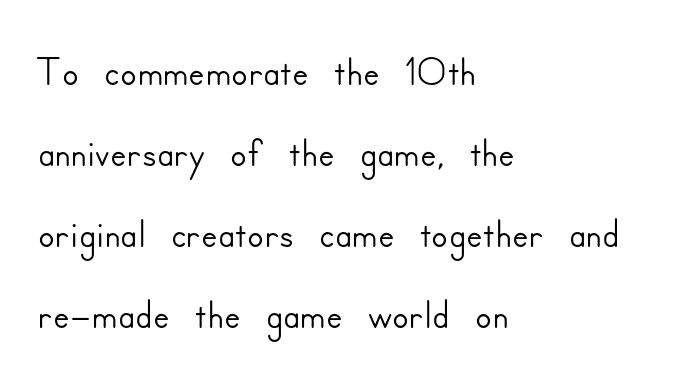
{"serif": "no", "italic": "no", "width": "normal", "stroke_contrast": "low", "x_height": "small", "monospaced": "no", "underline": "no", "align": "left", "line_spacing": "normal", "line_spacing_ratio": 1.33, "letter_spacing": "normal", "letter_spacing_em": 0.0, "glyph_px": 61}
